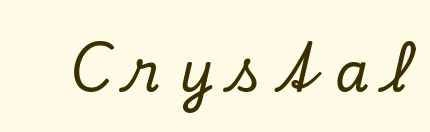
Q: Is the text italic (slanted)? A: Yes, it leans right by about 13 degrees.
Q: Is the typeface a serif or a sans-serif typeface? A: Serif.
Q: Is the text underlined? A: No.
Q: Is the spacing between letters normal or unusually wide? A: Unusually wide.
Q: Width (condensed, normal, or wide)? A: Normal.
Q: Stroke contrast? A: Low.
Q: x-height? A: Small.
Q: Monospaced? A: No.
